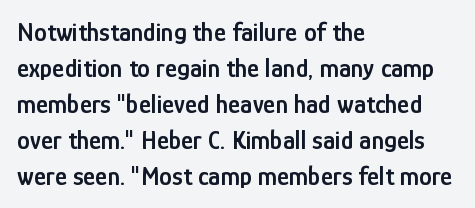
Q: Is the text bold? A: Semi-bold.
Q: Is the text italic (slanted)? A: No, it is upright.
Q: Is the text underlined? A: No.
Q: How is the paragraph aligned? A: Left-aligned.
Q: Is the spacing between letters normal or unusually wide? A: Normal.
Q: Is the spacing between lines tight, normal or loose? A: Normal.
